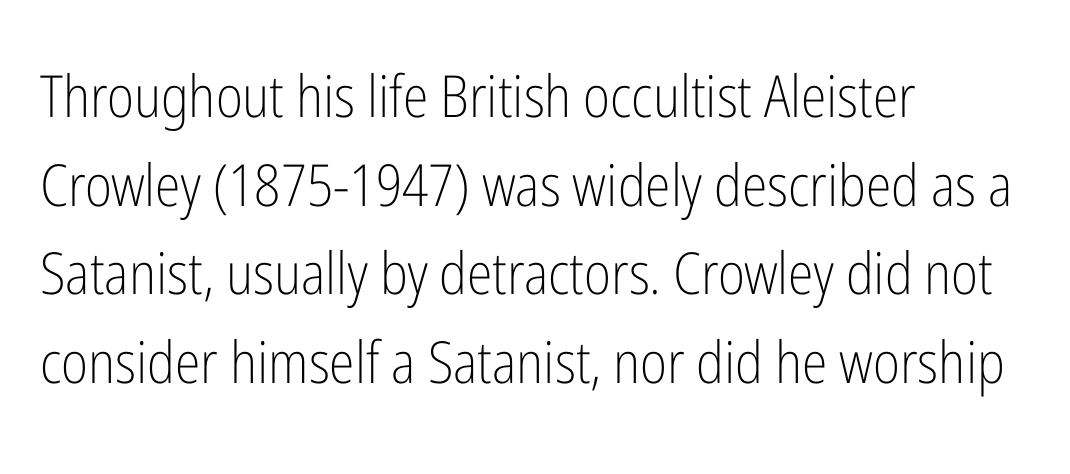
Q: Is the text bold? A: No.
Q: Is the text italic (slanted)? A: No, it is upright.
Q: Is the typeface a serif or a sans-serif typeface? A: Sans-serif.
Q: Is the text underlined? A: No.
Q: How is the paragraph aligned? A: Left-aligned.
Q: Is the spacing between letters normal or unusually wide? A: Normal.
Q: Is the spacing between lines tight, normal or loose? A: Normal.
Q: Width (condensed, normal, or wide)? A: Condensed.
Q: Stroke contrast? A: Low.
Q: x-height? A: Medium.
Q: Monospaced? A: No.
